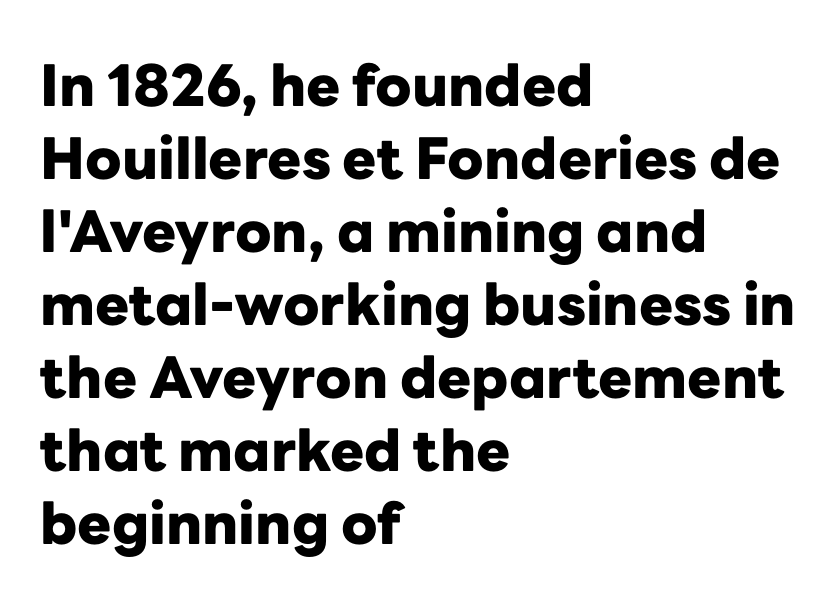
Q: Is the text bold? A: Yes.
Q: Is the text italic (slanted)? A: No, it is upright.
Q: Is the typeface a serif or a sans-serif typeface? A: Sans-serif.
Q: Is the text underlined? A: No.
Q: How is the paragraph aligned? A: Left-aligned.
Q: Is the spacing between letters normal or unusually wide? A: Normal.
Q: Is the spacing between lines tight, normal or loose? A: Normal.
Q: Width (condensed, normal, or wide)? A: Normal.
Q: Stroke contrast? A: Low.
Q: x-height? A: Medium.
Q: Monospaced? A: No.
